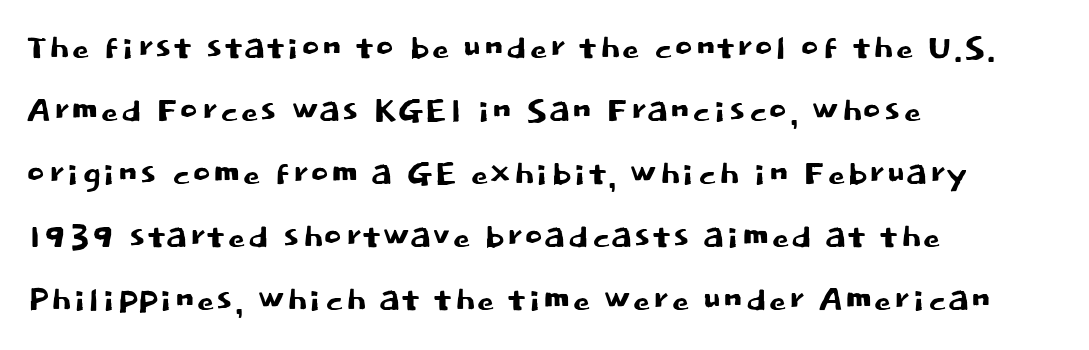
The image shows 45 px sans-serif type, upright; set left-aligned, normal line spacing (1.4x), normal letter spacing, not underlined; low stroke contrast and a large x-height.
